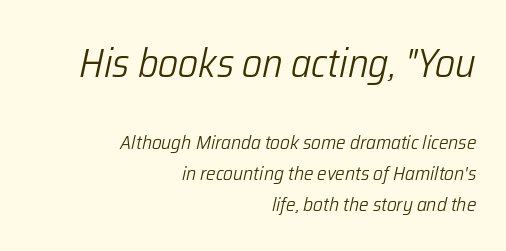
The image shows 41 px light, condensed type, italic (leaning right); set right-aligned, normal line spacing (1.55x), normal letter spacing, not underlined; the first (top) block is 2.05x larger; low stroke contrast and a medium x-height.
